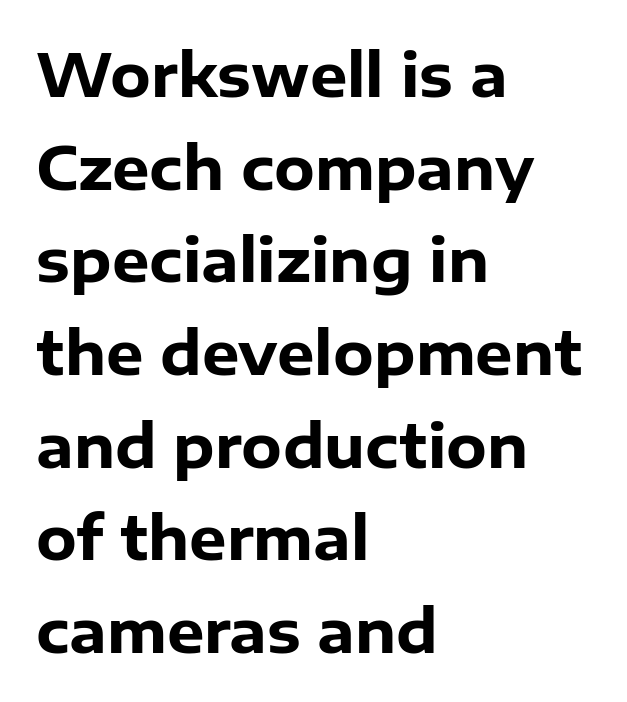
Successive baselines arrive at the customary interval. Grotesque or geometric, the face here clearly has no serifs. Character widths vary here, with narrow letters taking less room than wide ones. The gap between lines stays unmarked. How heavy is the stroke? Heavy — this is a bold. The lettering holds an erect, upright posture throughout.
